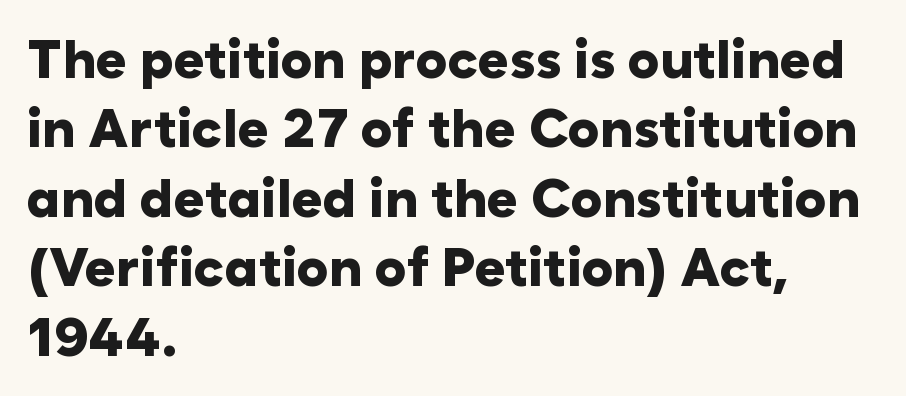
Q: Is the text bold? A: Yes.
Q: Is the text italic (slanted)? A: No, it is upright.
Q: Is the typeface a serif or a sans-serif typeface? A: Sans-serif.
Q: Is the text underlined? A: No.
Q: How is the paragraph aligned? A: Left-aligned.
Q: Is the spacing between letters normal or unusually wide? A: Normal.
Q: Is the spacing between lines tight, normal or loose? A: Normal.
Q: Width (condensed, normal, or wide)? A: Normal.
Q: Stroke contrast? A: Low.
Q: x-height? A: Medium.
Q: Monospaced? A: No.
